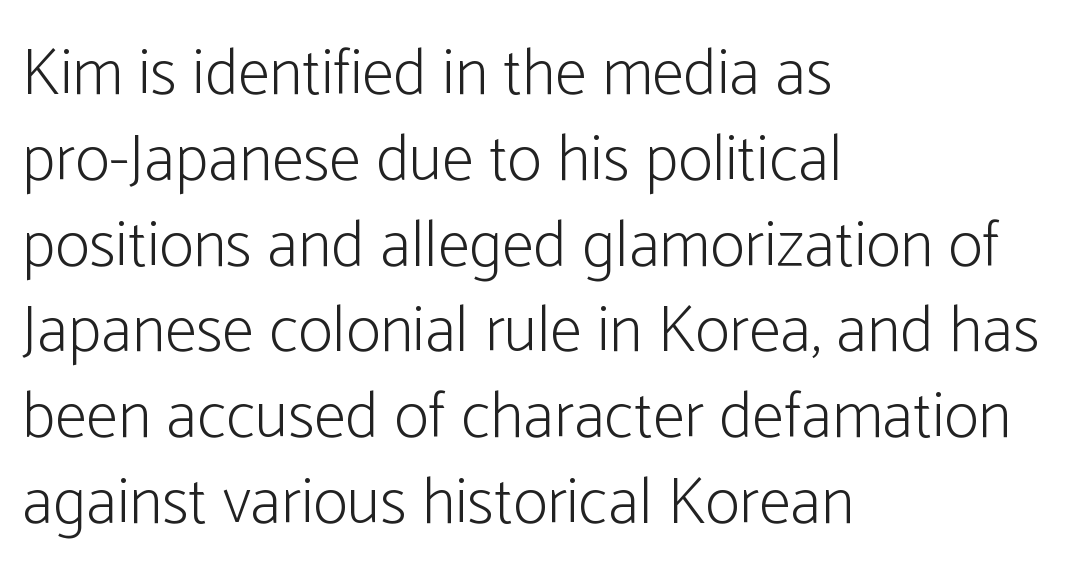
Q: Is the text bold? A: No.
Q: Is the text italic (slanted)? A: No, it is upright.
Q: Is the typeface a serif or a sans-serif typeface? A: Sans-serif.
Q: Is the text underlined? A: No.
Q: How is the paragraph aligned? A: Left-aligned.
Q: Is the spacing between letters normal or unusually wide? A: Normal.
Q: Is the spacing between lines tight, normal or loose? A: Normal.
Q: Width (condensed, normal, or wide)? A: Condensed.
Q: Stroke contrast? A: Low.
Q: x-height? A: Medium.
Q: Monospaced? A: No.
